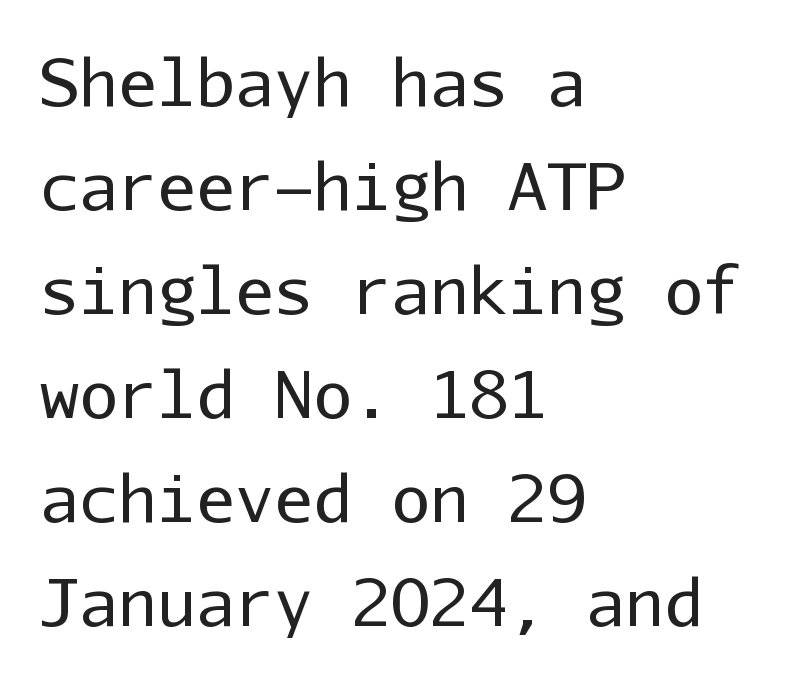
The image shows 65 px regular-weight sans-serif type, upright, monospaced; set left-aligned, normal line spacing (1.6x), normal letter spacing, not underlined; low stroke contrast and a medium x-height.
